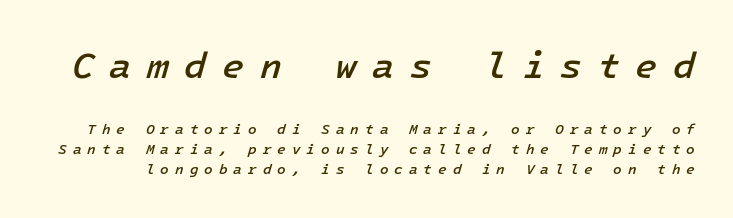
{"italic": "yes", "lean": "right", "slant_degrees": 16, "bold": "semi", "weight": "semibold", "width": "normal", "stroke_contrast": "low", "x_height": "medium", "underline": "no", "line_spacing": "normal", "line_spacing_ratio": 1.43, "letter_spacing": "wide", "letter_spacing_em": 0.43, "larger_block": "first", "size_ratio": 2.57, "glyph_px": 36}
